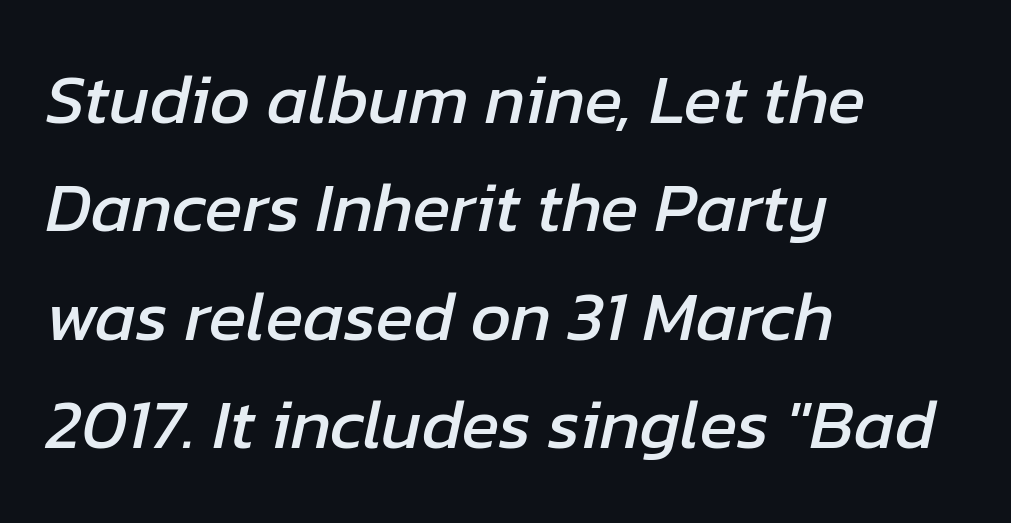
{"italic": "yes", "lean": "right", "slant_degrees": 12, "width": "normal", "stroke_contrast": "low", "x_height": "medium", "monospaced": "no", "underline": "no", "align": "left", "line_spacing": "normal", "line_spacing_ratio": 1.55, "letter_spacing": "normal", "letter_spacing_em": 0.0, "glyph_px": 70}
